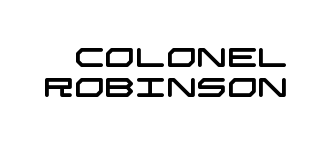
Q: Is the text underlined? A: No.
Q: Is the spacing between letters normal or unusually wide? A: Normal.
Q: Is the spacing between lines tight, normal or loose? A: Tight.
